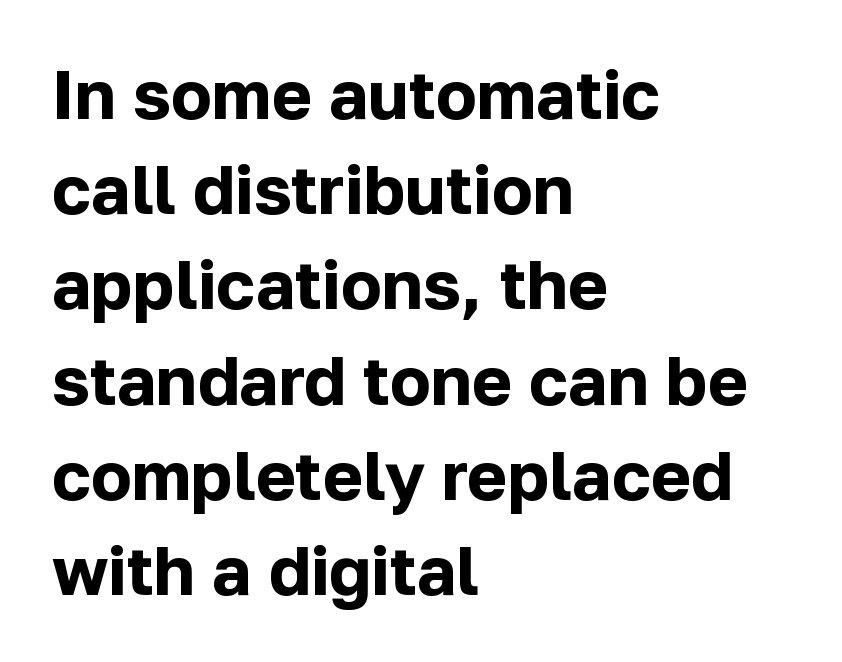
The image shows 68 px bold sans-serif type, upright; set left-aligned, normal line spacing (1.4x), normal letter spacing, not underlined; low stroke contrast and a medium x-height.
